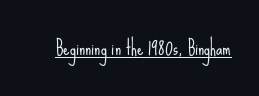
Q: Is the text bold? A: No.
Q: Is the text italic (slanted)? A: No, it is upright.
Q: Is the text underlined? A: Yes.
Q: Is the spacing between letters normal or unusually wide? A: Normal.
